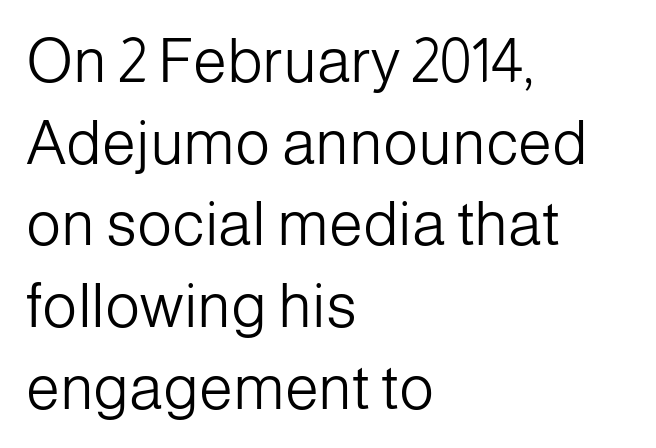
{"serif": "no", "italic": "no", "bold": "no", "weight": "light", "width": "normal", "stroke_contrast": "low", "x_height": "medium", "monospaced": "no", "underline": "no", "align": "left", "line_spacing": "normal", "line_spacing_ratio": 1.34, "letter_spacing": "normal", "letter_spacing_em": 0.0, "glyph_px": 61}
